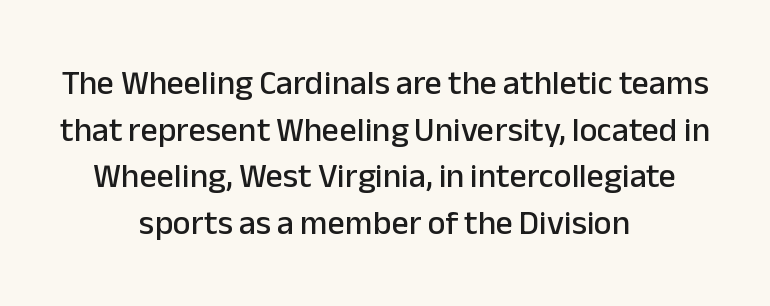
Every row of glyphs is offset so its center matches the block's center. The line-height multiplier appears to be the usual default. This is roman type, the default non-slanted kind. Character widths vary here, with narrow letters taking less room than wide ones.
